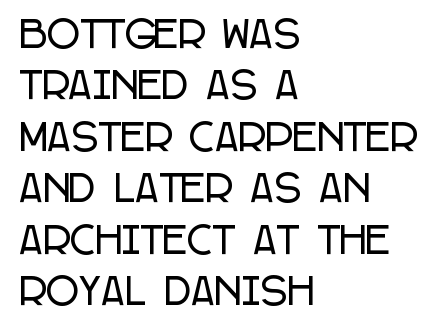
Does extra space separate the letters? No, they use regular spacing. No italicization has been applied; the sample stays upright. You could not count columns in this text — the font is proportionally spaced. The type family on display is of the sans-serif kind. These lines stack with their left ends in a neat column.
